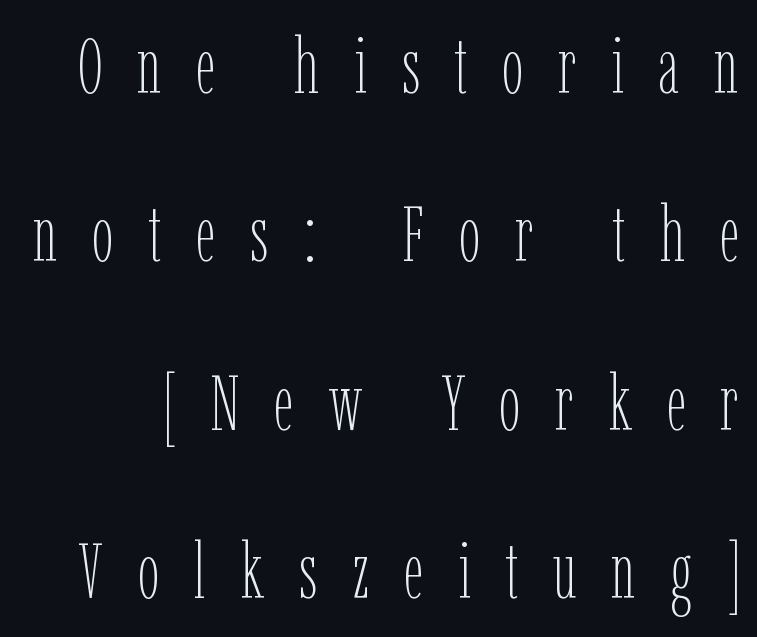
{"italic": "no", "bold": "no", "weight": "thin", "width": "condensed", "stroke_contrast": "low", "x_height": "medium", "monospaced": "no", "underline": "no", "line_spacing": "loose", "line_spacing_ratio": 2.16, "letter_spacing": "wide", "letter_spacing_em": 0.44, "glyph_px": 78}
